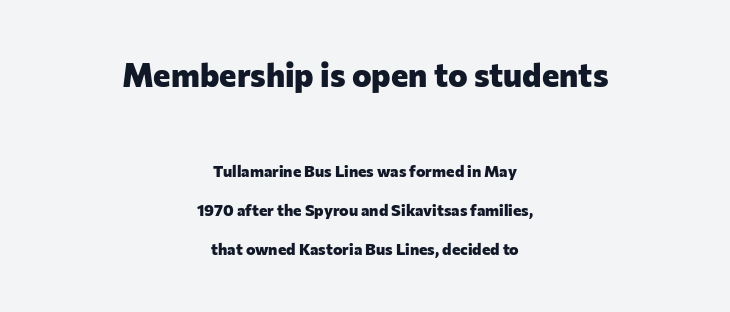
The face used here is proportionally spaced, like ordinary book or web type. Large over small — that's the arrangement of the two blocks here. This rendering features lettering with no underline. A typesetter would call this leading open, well beyond the default. These lines are composed in type without serifs. Upright lettering throughout.
